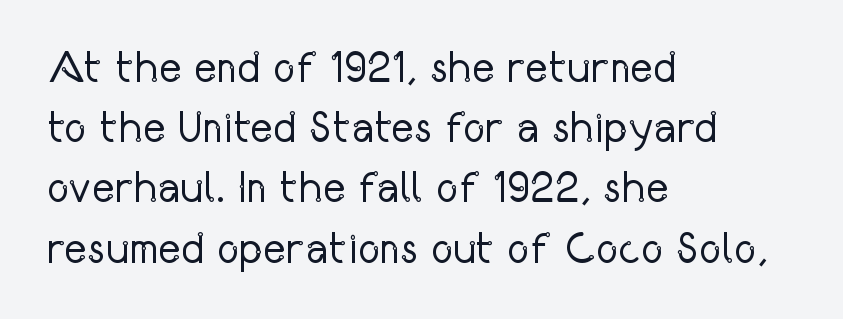
Q: Is the text bold? A: No.
Q: Is the text italic (slanted)? A: No, it is upright.
Q: Is the typeface a serif or a sans-serif typeface? A: Sans-serif.
Q: Is the text underlined? A: No.
Q: How is the paragraph aligned? A: Left-aligned.
Q: Is the spacing between letters normal or unusually wide? A: Normal.
Q: Is the spacing between lines tight, normal or loose? A: Normal.
Q: Width (condensed, normal, or wide)? A: Condensed.
Q: Stroke contrast? A: Low.
Q: x-height? A: Medium.
Q: Monospaced? A: No.
